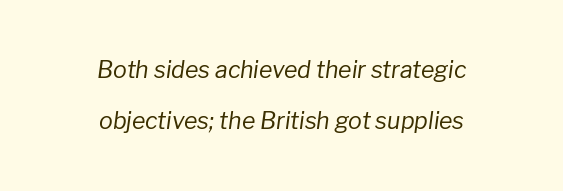
The image shows 23 px text type, italic (leaning right); set centered, loose line spacing (2.23x), normal letter spacing, not underlined.
